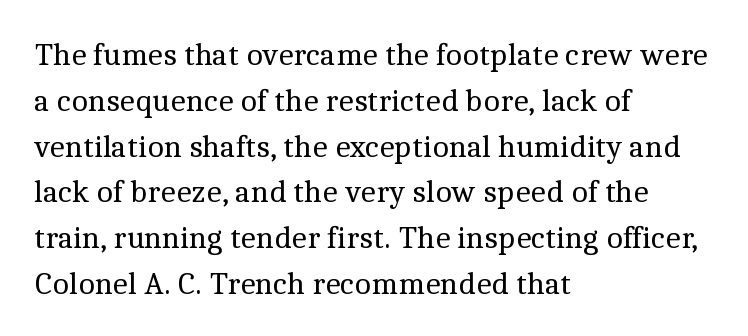
Nothing unusual about the tracking: characters are spaced as the font intends. The text block is weighted toward the left margin, trailing off unevenly rightward. Is the type heavy? It reads as light-to-regular instead. The glyphs are unaccompanied by any horizontal stroke below them. The axis of the letterforms is exactly vertical. Note the varied advance widths — an 'i' is clearly narrower than an 'm'.
